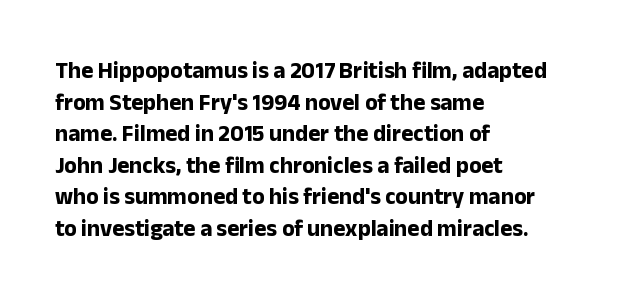
Q: Is the text bold? A: Yes.
Q: Is the text italic (slanted)? A: No, it is upright.
Q: Is the text underlined? A: No.
Q: How is the paragraph aligned? A: Left-aligned.
Q: Is the spacing between letters normal or unusually wide? A: Normal.
Q: Is the spacing between lines tight, normal or loose? A: Normal.
